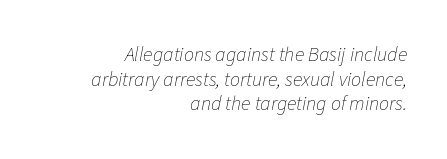
Q: Is the text bold? A: No.
Q: Is the text italic (slanted)? A: Yes, it leans right by about 11 degrees.
Q: Is the text underlined? A: No.
Q: How is the paragraph aligned? A: Right-aligned.
Q: Is the spacing between letters normal or unusually wide? A: Normal.
